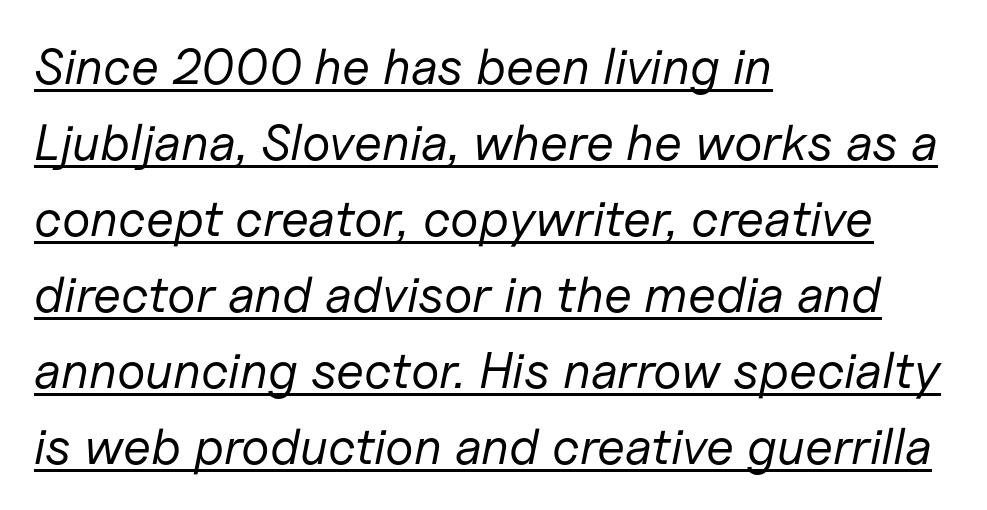
{"italic": "yes", "lean": "right", "slant_degrees": 11, "bold": "no", "weight": "regular", "width": "normal", "stroke_contrast": "low", "x_height": "medium", "monospaced": "no", "underline": "yes", "align": "left", "line_spacing": "normal", "line_spacing_ratio": 1.49, "letter_spacing": "normal", "letter_spacing_em": 0.0, "glyph_px": 51}
